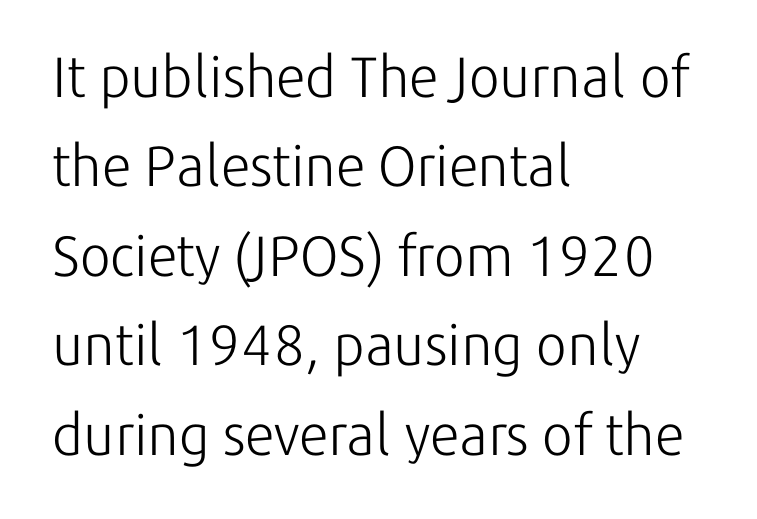
In terms of leading, this rendering sits right in the middle. Posture: straight, roman, zero tilt. Notice how the passage keeps a crisp vertical edge on the left only. The strokes carry an ordinary text weight at most.
